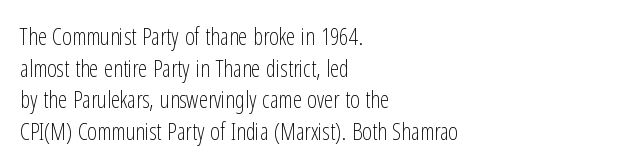
A roman cut, with each character standing at attention. Line spacing here is normal. The text block is weighted toward the left margin, trailing off unevenly rightward. Lines of text with bare space underneath. Nothing unusual about the tracking: characters are spaced as the font intends. A quiet, ordinary-to-light weight characterises the typeface.
